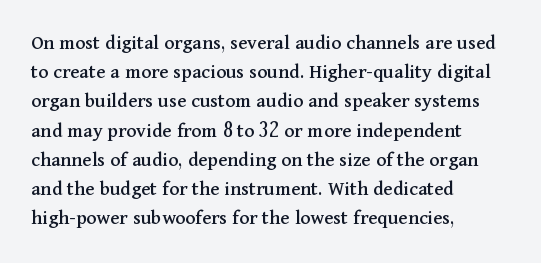
{"italic": "no", "underline": "no", "align": "left", "line_spacing": "normal", "line_spacing_ratio": 1.39, "letter_spacing": "normal", "letter_spacing_em": 0.0, "glyph_px": 21}
